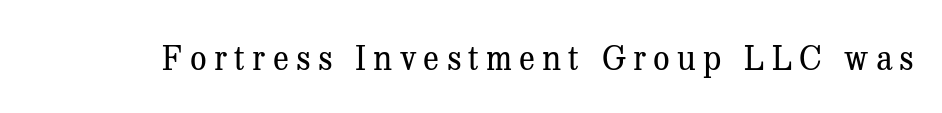
{"serif": "yes", "italic": "no", "bold": "no", "weight": "regular", "width": "normal", "stroke_contrast": "medium", "x_height": "medium", "monospaced": "no", "underline": "no", "letter_spacing": "wide", "letter_spacing_em": 0.22, "glyph_px": 33}
